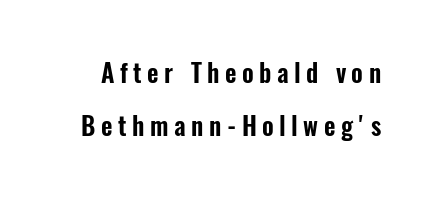
{"italic": "no", "underline": "no", "line_spacing": "loose", "line_spacing_ratio": 2.11, "letter_spacing": "wide", "letter_spacing_em": 0.22, "glyph_px": 25}
